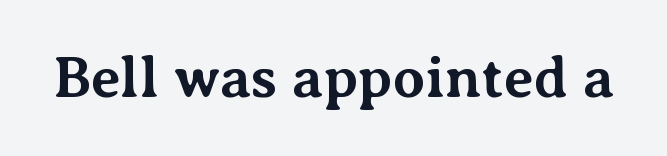
{"serif": "yes", "italic": "no", "bold": "yes", "weight": "bold", "width": "normal", "stroke_contrast": "medium", "x_height": "medium", "monospaced": "no", "underline": "no", "letter_spacing": "normal", "letter_spacing_em": 0.0, "glyph_px": 58}
